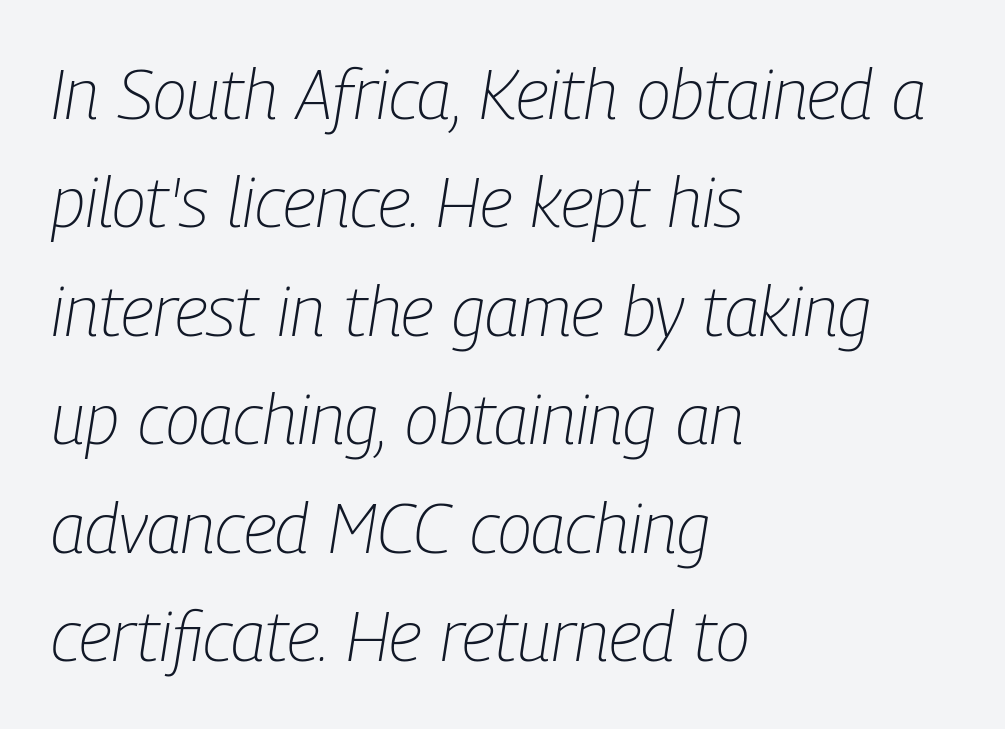
The image shows 70 px light, condensed type, italic (leaning right); set left-aligned, normal line spacing (1.55x), normal letter spacing, not underlined; low stroke contrast and a medium x-height.
